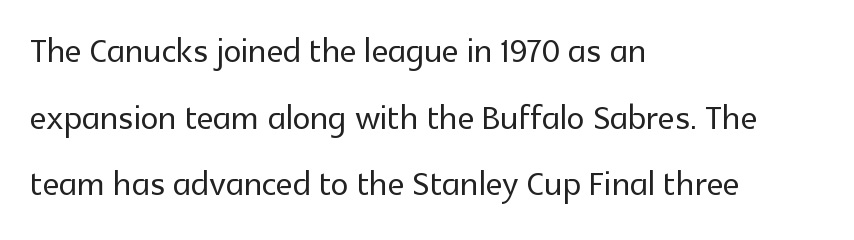
{"serif": "no", "italic": "no", "width": "normal", "x_height": "medium", "monospaced": "no", "underline": "no", "align": "left", "line_spacing": "normal", "line_spacing_ratio": 1.48, "letter_spacing": "normal", "letter_spacing_em": 0.0, "glyph_px": 45}
